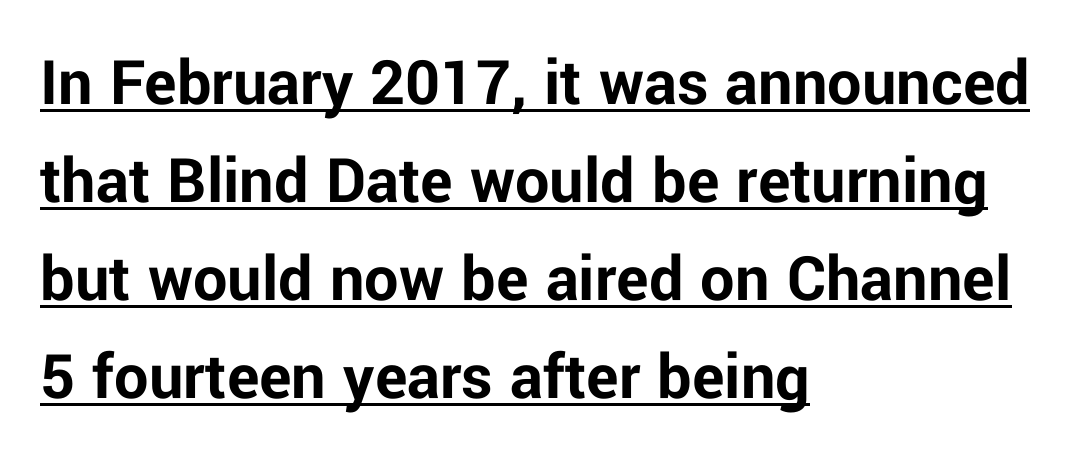
Note: no serifs on the glyphs. Do the characters align in a grid? No, the font is proportional. The block of text has a typical density, with ordinary space between rows. Posture: vertical. The typesetter has applied underlining to the passage shown.
